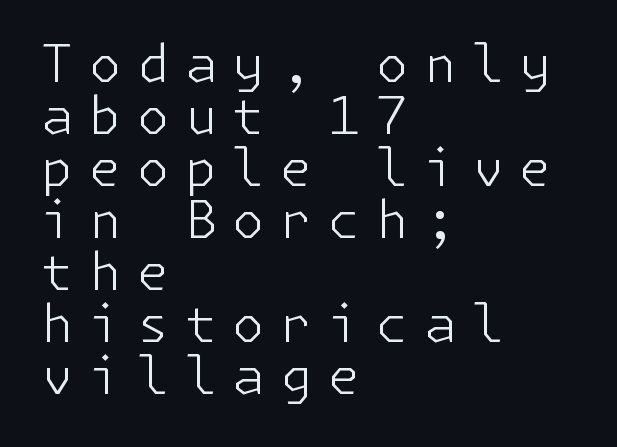
{"serif": "no", "italic": "no", "bold": "no", "weight": "light", "width": "normal", "stroke_contrast": "low", "x_height": "medium", "underline": "no", "align": "left", "line_spacing": "tight", "line_spacing_ratio": 1.0, "letter_spacing": "wide", "letter_spacing_em": 0.3, "glyph_px": 52}
